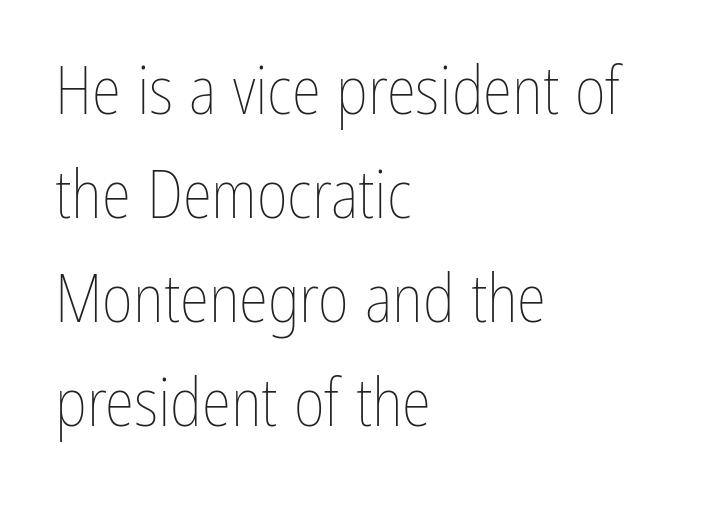
Descender tails drop into unmarked territory. Is the block centered? No — it sits flush against the left margin. The cut favours lightness, reaching ordinary text weight at its darkest. Leading: standard.
